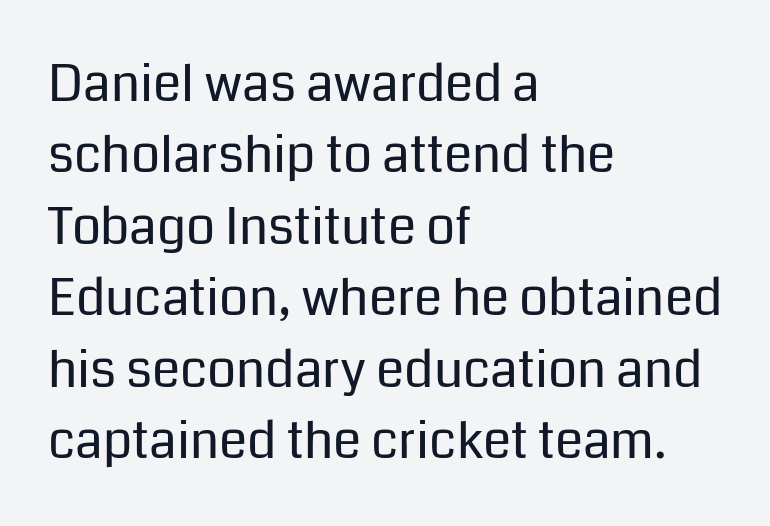
{"serif": "no", "italic": "no", "bold": "no", "weight": "regular", "width": "normal", "stroke_contrast": "low", "x_height": "medium", "monospaced": "no", "underline": "no", "align": "left", "line_spacing": "normal", "line_spacing_ratio": 1.4, "letter_spacing": "normal", "letter_spacing_em": 0.0, "glyph_px": 51}
